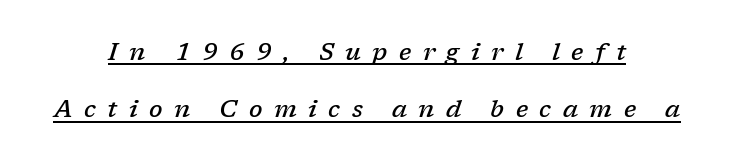
Q: Is the text bold? A: Semi-bold.
Q: Is the text italic (slanted)? A: Yes, it leans right by about 17 degrees.
Q: Is the text underlined? A: Yes.
Q: How is the paragraph aligned? A: Centered.
Q: Is the spacing between letters normal or unusually wide? A: Unusually wide.
Q: Is the spacing between lines tight, normal or loose? A: Loose.
